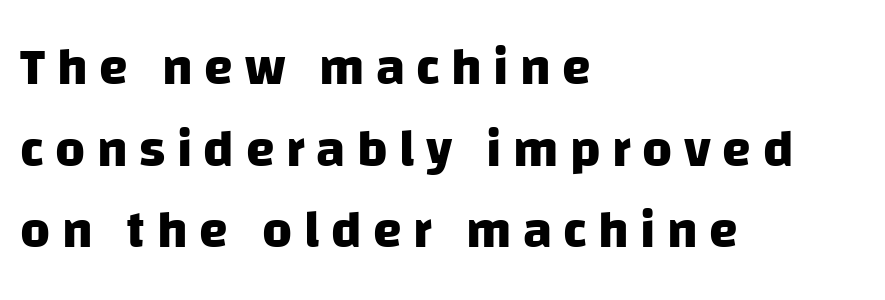
Summary of vertical rhythm: regular, with standard interline spacing. The face used here is proportionally spaced, like ordinary book or web type. Compared with an ordinary text face, these strokes are far heavier — a full bold. Letter spacing: wide. A clean baseline with only descenders dipping below it.
